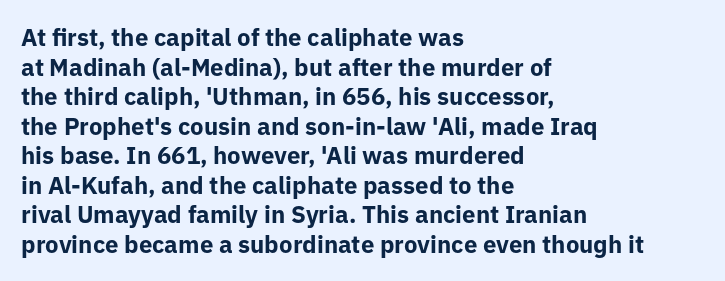
{"italic": "no", "bold": "yes", "underline": "no", "align": "left", "line_spacing_ratio": 1.23, "letter_spacing": "normal", "letter_spacing_em": 0.0, "glyph_px": 24}
